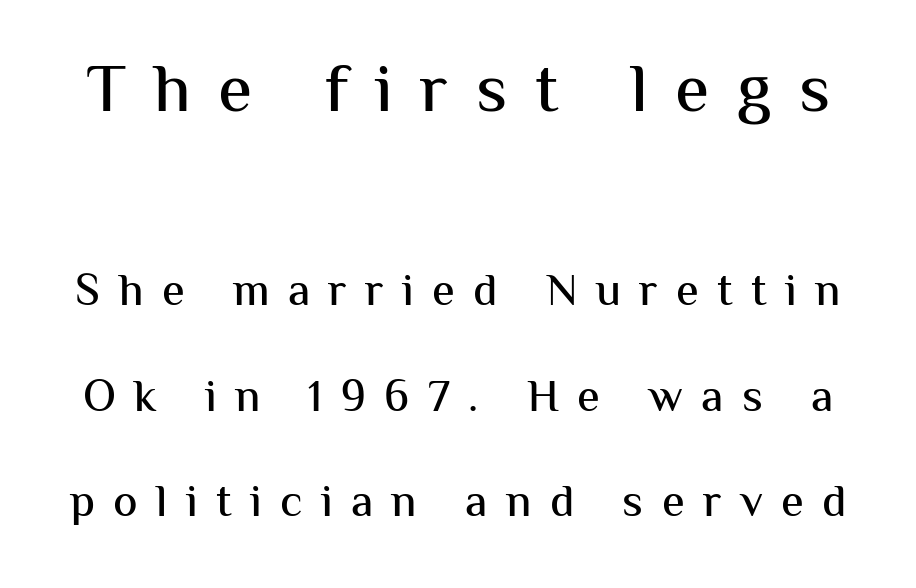
The image shows 69 px sans-serif type, upright; set loose line spacing (2.3x), unusually wide letter spacing (+0.4 em), not underlined; the first (top) block is 1.5x larger; medium stroke contrast and a medium x-height.
